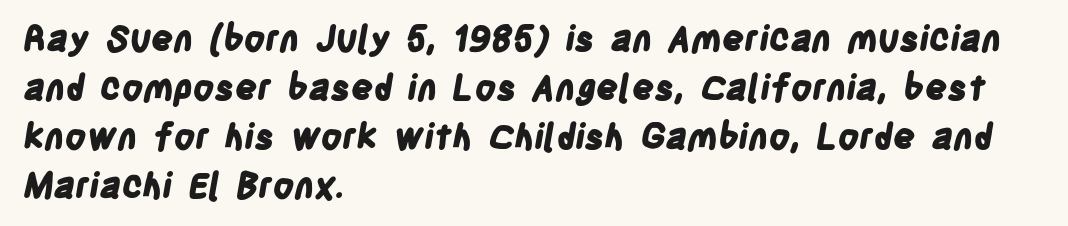
{"serif": "no", "bold": "yes", "weight": "bold", "width": "condensed", "stroke_contrast": "low", "x_height": "large", "monospaced": "no", "underline": "no", "align": "left", "line_spacing": "normal", "line_spacing_ratio": 1.4, "letter_spacing": "normal", "letter_spacing_em": 0.0, "glyph_px": 35}
